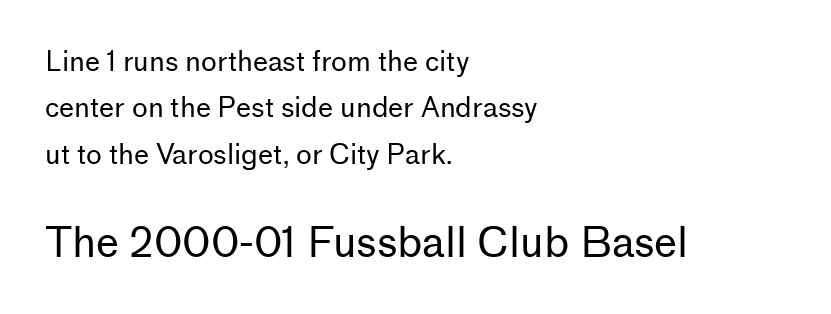
Q: Is the text bold? A: No.
Q: Is the text italic (slanted)? A: No, it is upright.
Q: Is the typeface a serif or a sans-serif typeface? A: Sans-serif.
Q: Is the text underlined? A: No.
Q: How is the paragraph aligned? A: Left-aligned.
Q: Is the spacing between letters normal or unusually wide? A: Normal.
Q: Which block of text is set in a larger size, the first (top) or the second (bottom)? A: The second (bottom) one.
Q: Width (condensed, normal, or wide)? A: Normal.
Q: Stroke contrast? A: Low.
Q: x-height? A: Medium.
Q: Monospaced? A: No.
